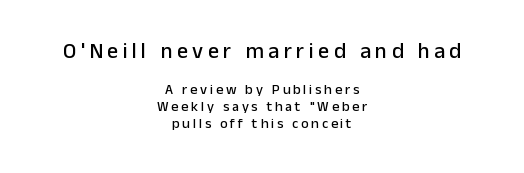
{"italic": "no", "underline": "no", "align": "center", "line_spacing_ratio": 1.2, "letter_spacing": "wide", "letter_spacing_em": 0.2, "larger_block": "first", "size_ratio": 1.57, "glyph_px": 22}
